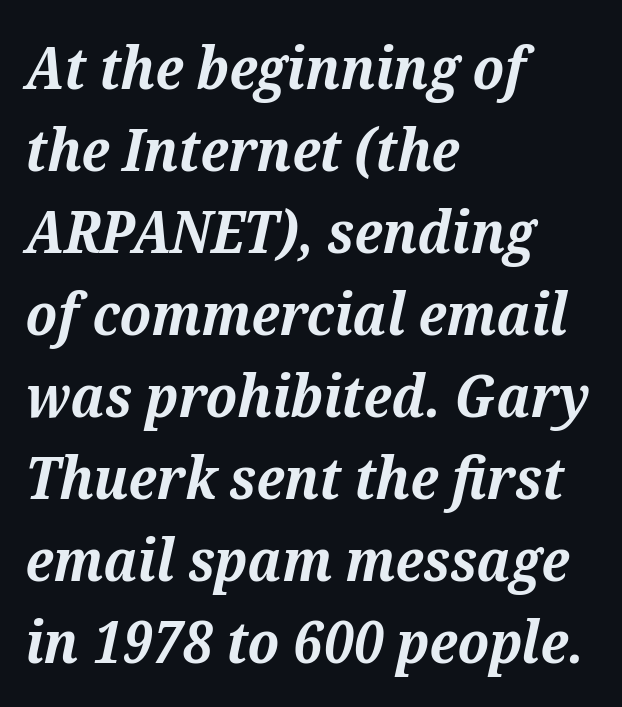
{"serif": "yes", "italic": "yes", "lean": "right", "slant_degrees": 12, "bold": "yes", "weight": "bold", "width": "normal", "stroke_contrast": "medium", "x_height": "medium", "monospaced": "no", "underline": "no", "align": "left", "line_spacing": "normal", "line_spacing_ratio": 1.39, "letter_spacing": "normal", "letter_spacing_em": 0.0, "glyph_px": 59}
